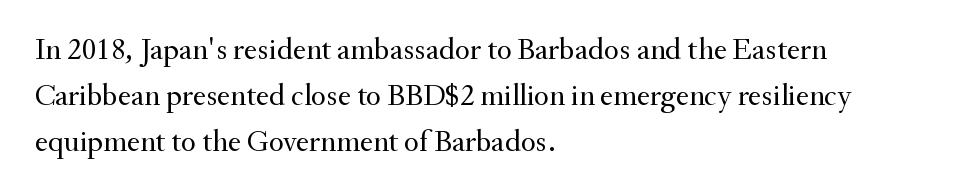
{"serif": "yes", "italic": "no", "bold": "no", "weight": "regular", "width": "normal", "stroke_contrast": "medium", "x_height": "small", "monospaced": "no", "underline": "no", "align": "left", "line_spacing": "normal", "line_spacing_ratio": 1.48, "letter_spacing": "normal", "letter_spacing_em": 0.0, "glyph_px": 31}
